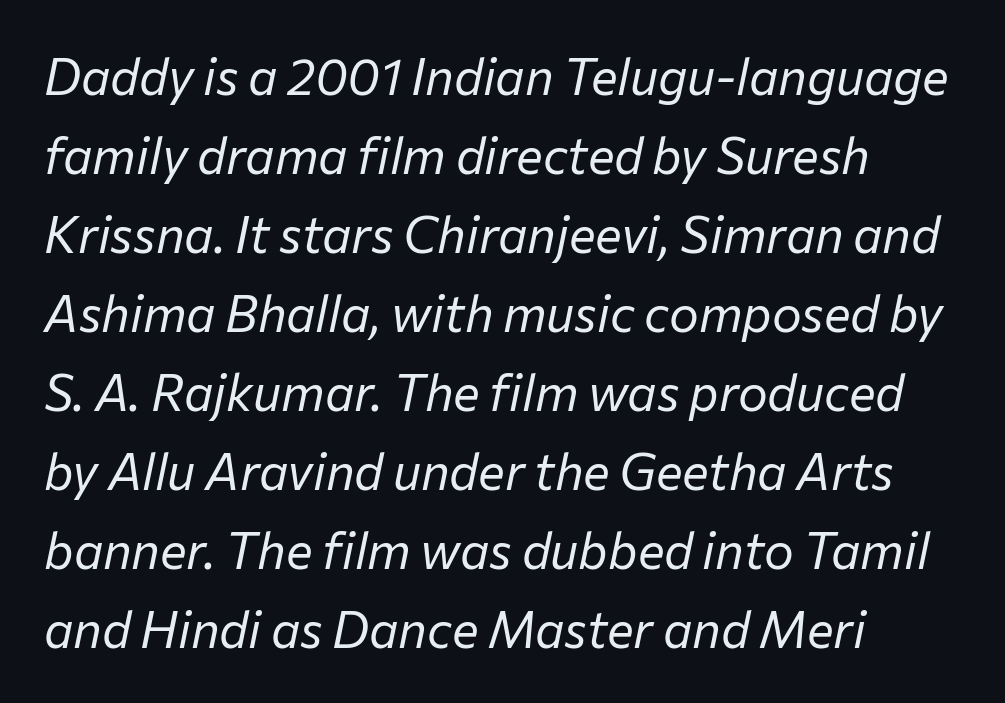
{"italic": "yes", "lean": "right", "slant_degrees": 12, "bold": "no", "weight": "regular", "width": "normal", "stroke_contrast": "low", "x_height": "medium", "monospaced": "no", "underline": "no", "align": "left", "line_spacing": "normal", "line_spacing_ratio": 1.58, "letter_spacing": "normal", "letter_spacing_em": 0.0, "glyph_px": 50}
